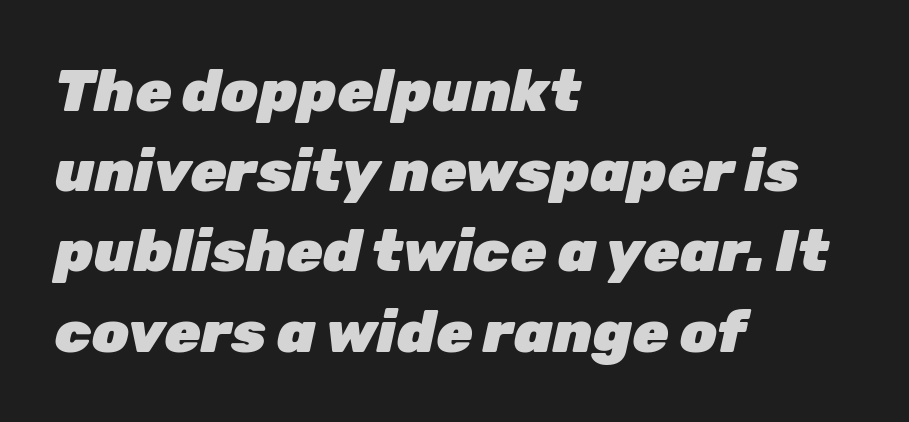
{"italic": "yes", "lean": "right", "slant_degrees": 12, "bold": "yes", "weight": "heavy", "width": "normal", "stroke_contrast": "low", "x_height": "medium", "monospaced": "no", "underline": "no", "align": "left", "line_spacing": "normal", "line_spacing_ratio": 1.36, "letter_spacing": "normal", "letter_spacing_em": 0.0, "glyph_px": 59}
